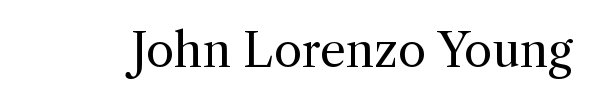
{"serif": "yes", "italic": "no", "bold": "no", "weight": "regular", "width": "normal", "x_height": "medium", "monospaced": "no", "underline": "no", "letter_spacing": "normal", "letter_spacing_em": 0.0, "glyph_px": 46}
